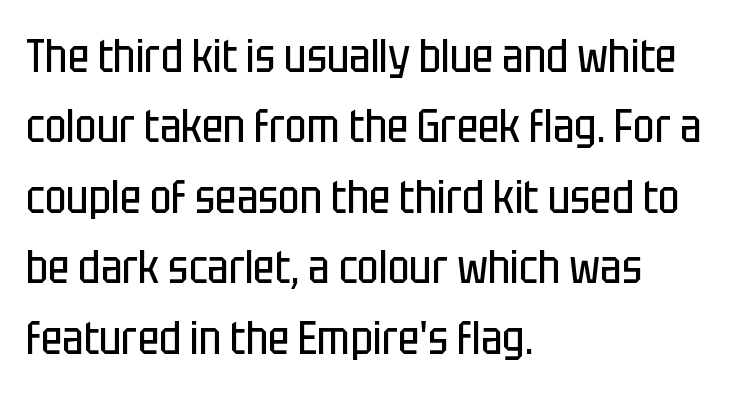
The foot of each line stays bare and open. Visually the block forms a straight wall on the left and a jagged coastline on the right. The rendering uses natural spacing where letterforms have individual widths. Students, observe: this is what conventionally led text looks like. To sum up the face: it is a sans, with no serifs.
